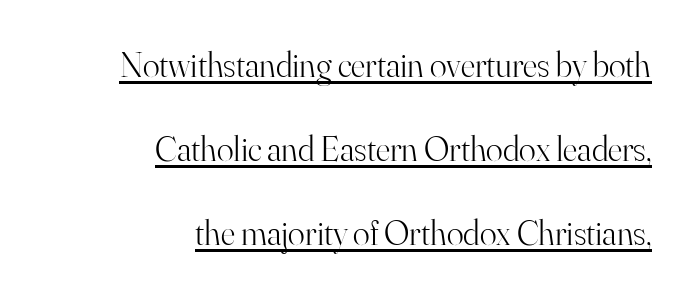
{"serif": "yes", "italic": "no", "bold": "no", "weight": "light", "width": "normal", "stroke_contrast": "high", "x_height": "small", "monospaced": "no", "underline": "yes", "align": "right", "line_spacing": "loose", "line_spacing_ratio": 2.4, "letter_spacing": "normal", "letter_spacing_em": 0.0, "glyph_px": 35}
